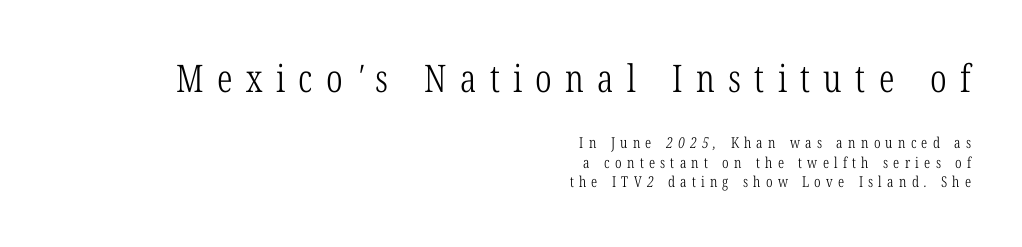
{"serif": "yes", "bold": "no", "weight": "light", "width": "condensed", "stroke_contrast": "low", "x_height": "medium", "monospaced": "no", "underline": "no", "align": "right", "line_spacing": "normal", "line_spacing_ratio": 1.31, "letter_spacing": "wide", "letter_spacing_em": 0.35, "larger_block": "first", "size_ratio": 2.53, "glyph_px": 38}
